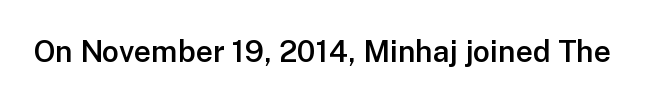
Q: Is the text bold? A: Semi-bold.
Q: Is the text italic (slanted)? A: No, it is upright.
Q: Is the typeface a serif or a sans-serif typeface? A: Sans-serif.
Q: Is the text underlined? A: No.
Q: Is the spacing between letters normal or unusually wide? A: Normal.
Q: Width (condensed, normal, or wide)? A: Normal.
Q: Stroke contrast? A: Low.
Q: x-height? A: Medium.
Q: Monospaced? A: No.
